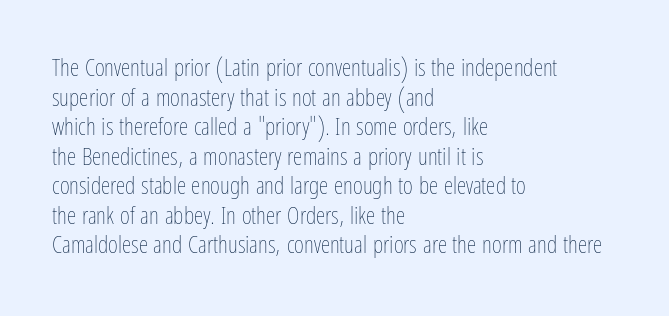
{"italic": "no", "bold": "no", "underline": "no", "align": "left", "line_spacing_ratio": 1.23, "letter_spacing": "normal", "letter_spacing_em": 0.0, "glyph_px": 24}
